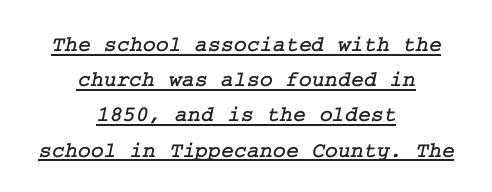
The image shows 22 px text type; set centered, normal line spacing (1.6x), normal letter spacing, underlined.
